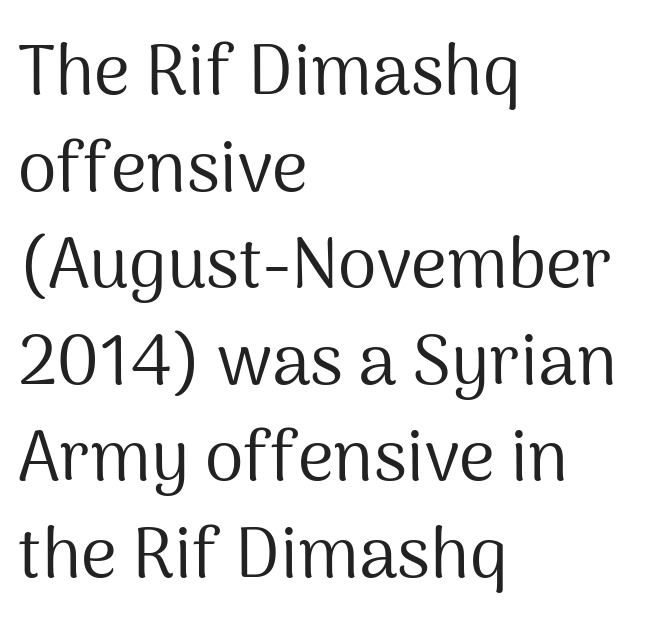
{"serif": "no", "italic": "no", "bold": "no", "weight": "regular", "width": "normal", "stroke_contrast": "medium", "x_height": "medium", "monospaced": "no", "underline": "no", "align": "left", "line_spacing": "normal", "line_spacing_ratio": 1.38, "letter_spacing": "normal", "letter_spacing_em": 0.0, "glyph_px": 70}
